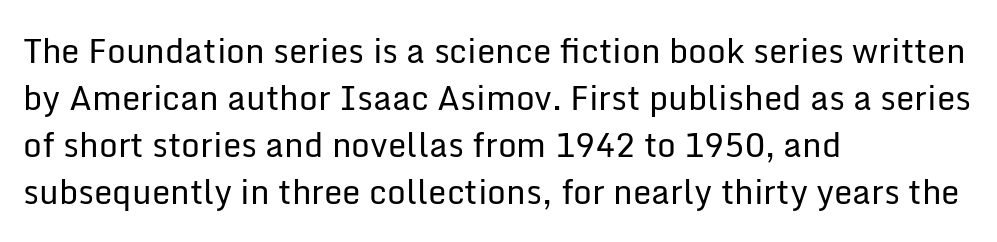
{"serif": "no", "italic": "no", "bold": "no", "weight": "regular", "width": "normal", "stroke_contrast": "low", "x_height": "medium", "monospaced": "no", "underline": "no", "align": "left", "line_spacing": "normal", "line_spacing_ratio": 1.42, "letter_spacing": "normal", "letter_spacing_em": 0.0, "glyph_px": 33}
